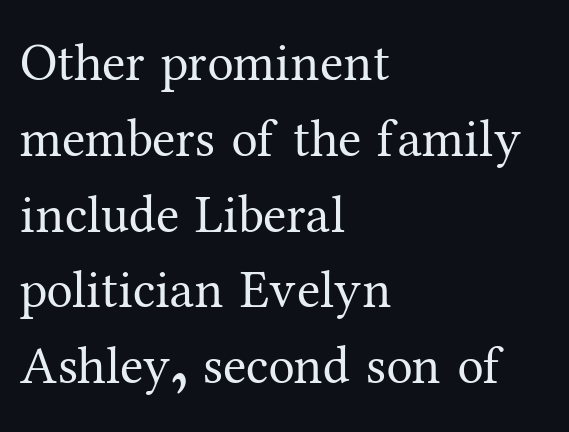
{"serif": "yes", "italic": "no", "bold": "no", "weight": "regular", "width": "normal", "stroke_contrast": "medium", "x_height": "medium", "monospaced": "no", "underline": "no", "align": "left", "line_spacing": "normal", "line_spacing_ratio": 1.43, "letter_spacing": "normal", "letter_spacing_em": 0.0, "glyph_px": 53}
